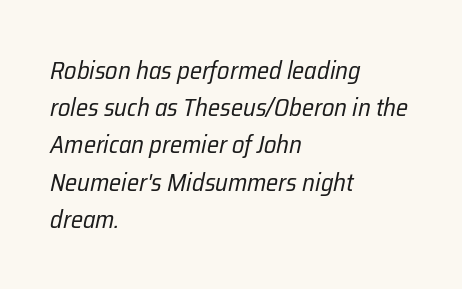
{"italic": "yes", "lean": "right", "slant_degrees": 12, "bold": "no", "underline": "no", "align": "left", "line_spacing": "normal", "line_spacing_ratio": 1.49, "letter_spacing": "normal", "letter_spacing_em": 0.0, "glyph_px": 25}
